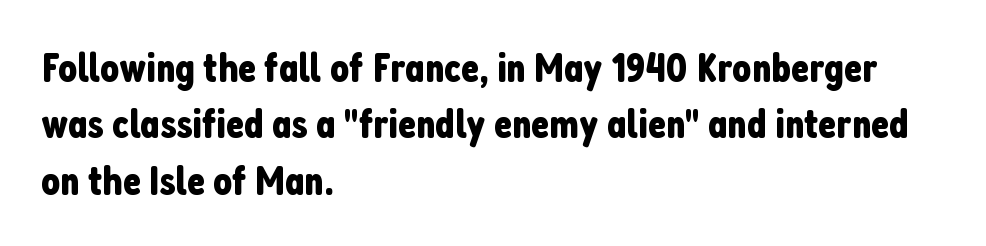
Q: Is the text italic (slanted)? A: No, it is upright.
Q: Is the typeface a serif or a sans-serif typeface? A: Sans-serif.
Q: Is the text underlined? A: No.
Q: How is the paragraph aligned? A: Left-aligned.
Q: Is the spacing between letters normal or unusually wide? A: Normal.
Q: Is the spacing between lines tight, normal or loose? A: Normal.
Q: Width (condensed, normal, or wide)? A: Condensed.
Q: Stroke contrast? A: Low.
Q: x-height? A: Medium.
Q: Monospaced? A: No.
